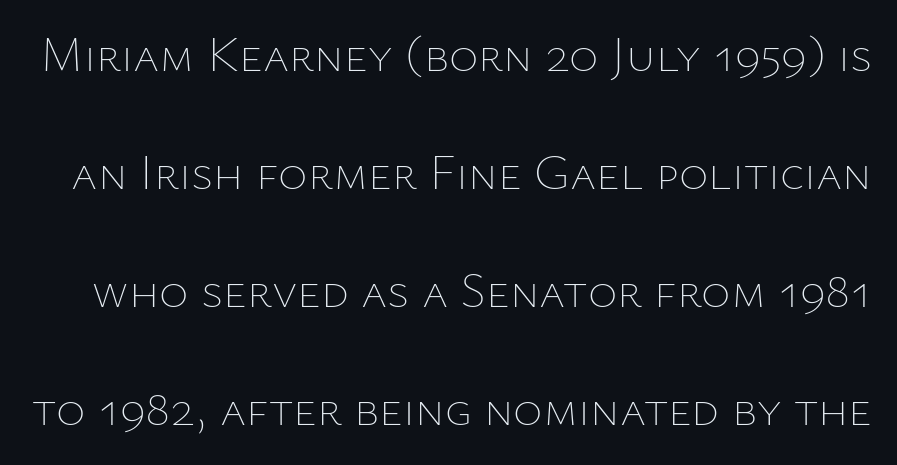
The image shows 50 px thin type, upright; set loose line spacing (2.36x), normal letter spacing, not underlined; low stroke contrast and a medium x-height.
